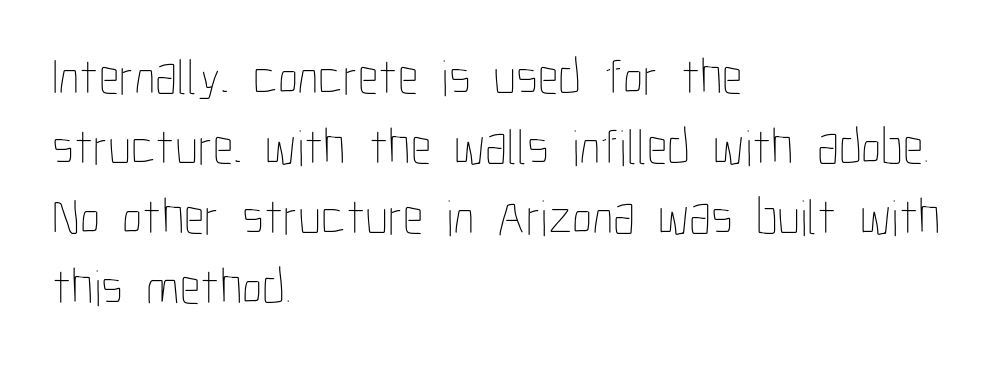
The image shows 51 px thin, condensed type, upright; set left-aligned, normal line spacing (1.37x), normal letter spacing, not underlined; low stroke contrast and a medium x-height.
